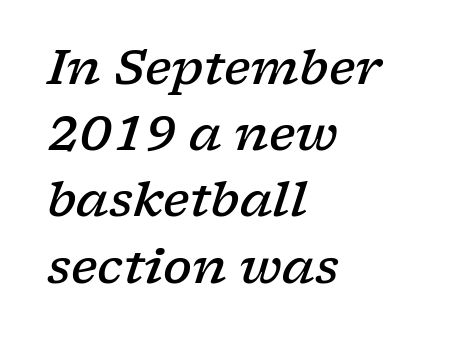
Strokes here are thickened, but only to semibold level. Horizontal alignment here is leftward, the default for most running prose. The letters advance in unequal steps, a hallmark of proportional type. Spacing between characters is what you'd get straight out of the box. Style check: oblique. The rows are spaced the way most documents space them.
